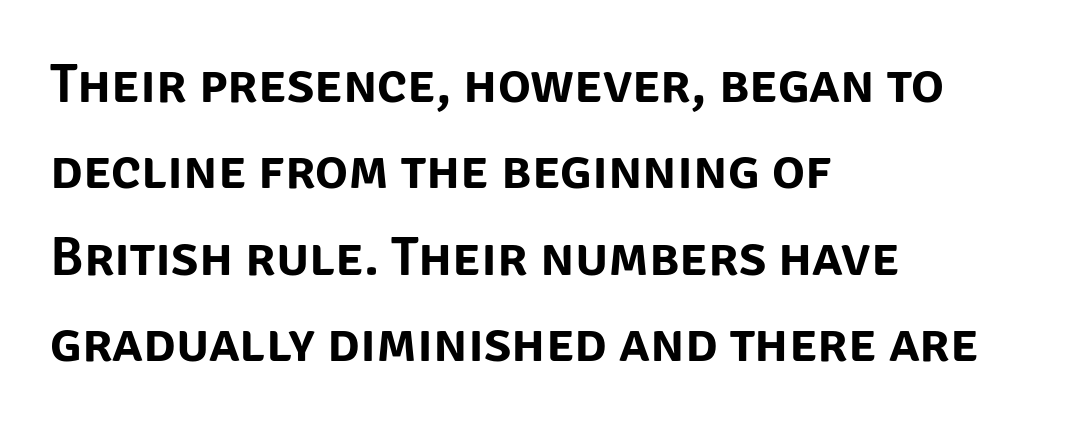
Q: Is the text italic (slanted)? A: No, it is upright.
Q: Is the typeface a serif or a sans-serif typeface? A: Sans-serif.
Q: Is the text underlined? A: No.
Q: How is the paragraph aligned? A: Left-aligned.
Q: Is the spacing between letters normal or unusually wide? A: Normal.
Q: Is the spacing between lines tight, normal or loose? A: Normal.
Q: Width (condensed, normal, or wide)? A: Normal.
Q: Stroke contrast? A: Low.
Q: x-height? A: Large.
Q: Monospaced? A: No.
